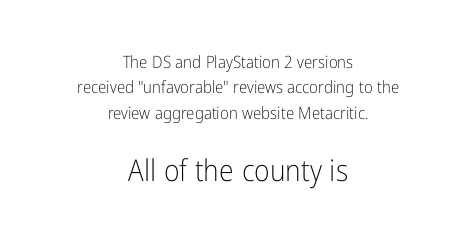
The image shows 30 px light, condensed sans-serif type, upright; set centered, normal line spacing (1.5x), normal letter spacing, not underlined; the second (bottom) block is 1.76x larger; low stroke contrast and a medium x-height.
